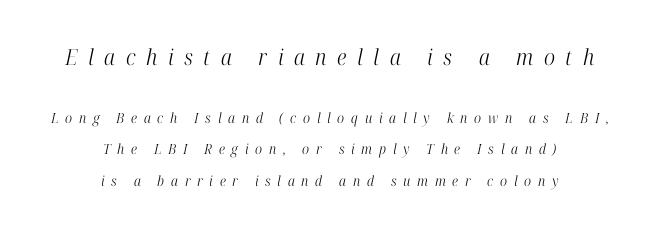
The image shows 22 px text type, italic (leaning right); set centered, loose line spacing (2.24x), unusually wide letter spacing (+0.48 em), not underlined; the first (top) block is 1.57x larger.
